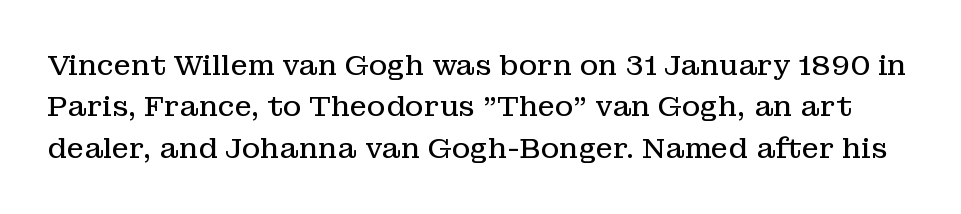
Q: Is the text bold? A: No.
Q: Is the text italic (slanted)? A: No, it is upright.
Q: Is the typeface a serif or a sans-serif typeface? A: Serif.
Q: Is the text underlined? A: No.
Q: Is the spacing between letters normal or unusually wide? A: Normal.
Q: Is the spacing between lines tight, normal or loose? A: Normal.
Q: Width (condensed, normal, or wide)? A: Normal.
Q: Stroke contrast? A: Low.
Q: x-height? A: Medium.
Q: Monospaced? A: No.
